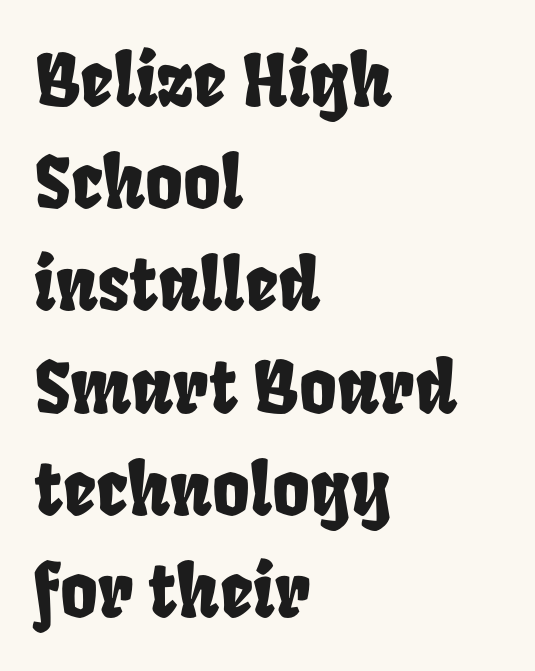
The image shows 72 px condensed type; set left-aligned, normal line spacing (1.42x), normal letter spacing, not underlined; low stroke contrast and a large x-height.
